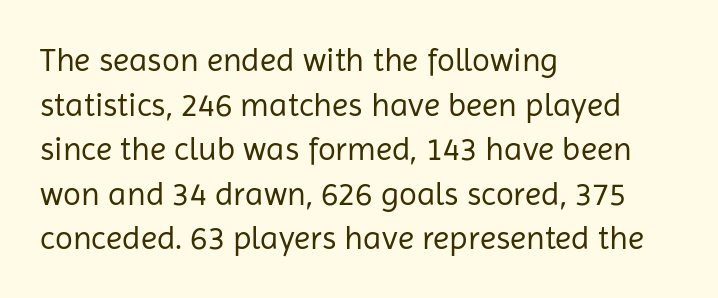
Vertically, the passage feels balanced, rows spaced as you'd expect. The strip under each line holds only bare page. Here the designer chose a conventional face with non-uniform glyph widths. Compared with typical body copy, the letter spacing here is the same. This sample uses a sans-serif face. A quiet, ordinary-to-light weight characterises the typeface.
